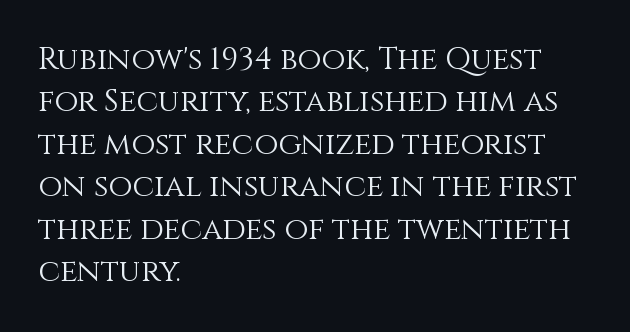
Anything drawn beneath the words? Only blank space. The leading is moderate, giving the passage an even texture. When letters stand straight like this, we call the style roman or upright. Counters stay open thanks to moderate or lighter strokes. The line texture is even and compact thanks to regular tracking.
